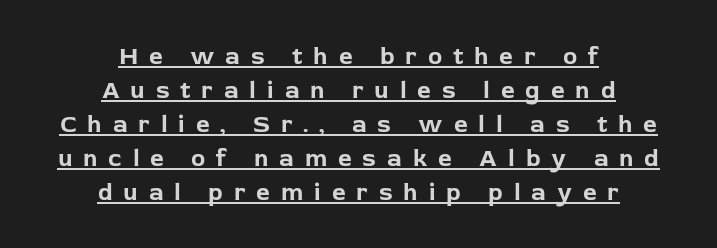
{"italic": "no", "bold": "yes", "underline": "yes", "align": "center", "line_spacing": "normal", "line_spacing_ratio": 1.42, "letter_spacing": "wide", "letter_spacing_em": 0.45, "glyph_px": 24}
